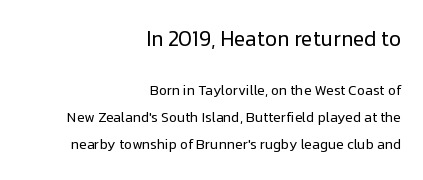
The image shows 21 px text type, upright; set right-aligned, loose line spacing (1.93x), normal letter spacing, not underlined; the first (top) block is 1.5x larger.
